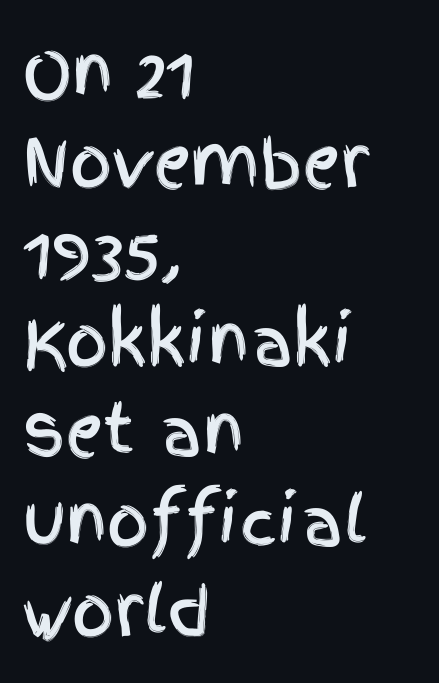
The image shows 66 px condensed sans-serif type, upright; set left-aligned, normal line spacing (1.36x), normal letter spacing, not underlined; a large x-height.
